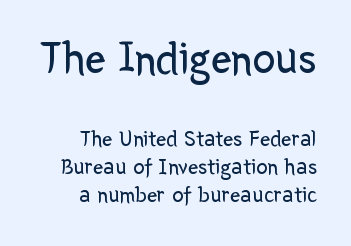
The image shows 46 px regular-weight sans-serif type, upright; set right-aligned, line spacing 1.21x, normal letter spacing, not underlined; the first (top) block is 2.0x larger; low stroke contrast and a medium x-height.
